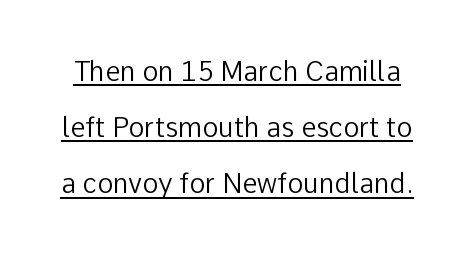
Is there much room between lines? Yes — plenty of vertical air separates them. How are the letters spaced? Ordinarily, with no added tracking. Compared with undecorated copy, this sample adds a rule below the words. If you drew a line through each stem, it would be perfectly vertical. The font is comparable to plain body text, perhaps lighter.
